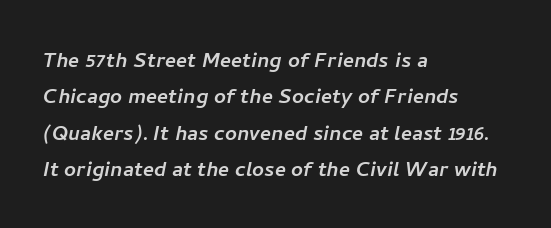
The image shows 26 px text type; set left-aligned, normal line spacing (1.4x), normal letter spacing, not underlined.
